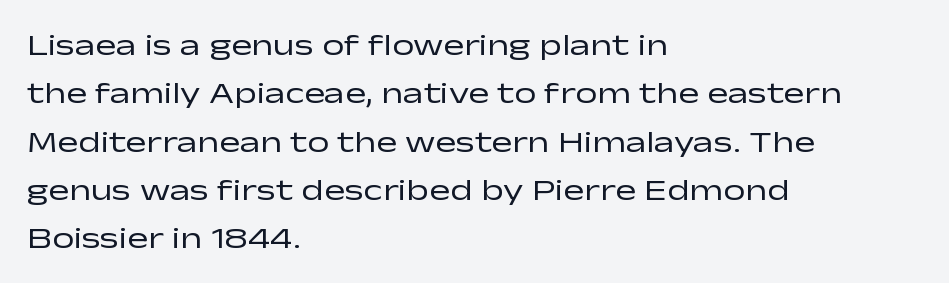
The image shows 31 px regular-weight, wide sans-serif type, upright; set left-aligned, normal line spacing (1.56x), normal letter spacing, not underlined; low stroke contrast and a medium x-height.
